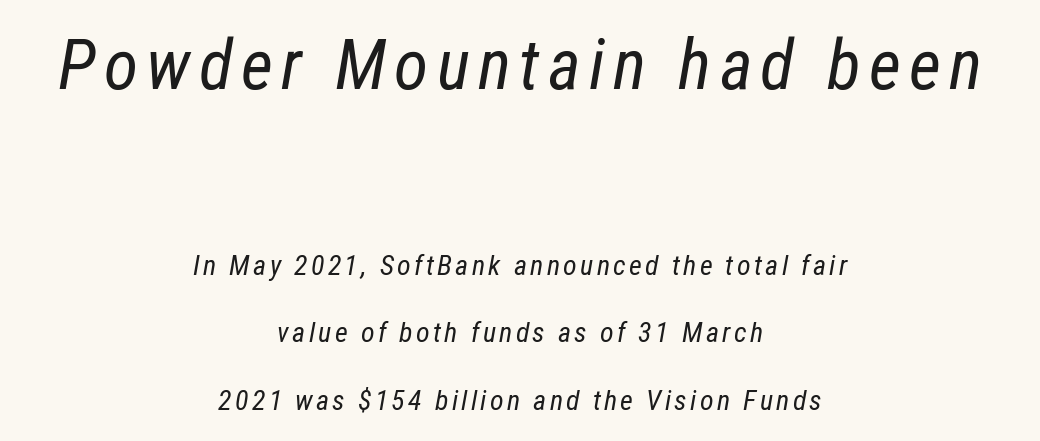
{"italic": "yes", "lean": "right", "slant_degrees": 12, "bold": "no", "weight": "regular", "width": "condensed", "stroke_contrast": "low", "x_height": "medium", "monospaced": "no", "underline": "no", "align": "center", "line_spacing": "loose", "line_spacing_ratio": 2.41, "larger_block": "first", "size_ratio": 2.5, "glyph_px": 70}
